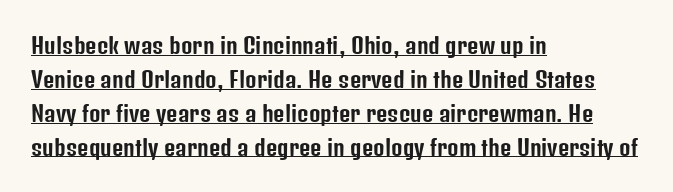
{"italic": "no", "underline": "yes", "align": "left", "line_spacing": "normal", "line_spacing_ratio": 1.54, "letter_spacing": "normal", "letter_spacing_em": 0.0, "glyph_px": 22}
